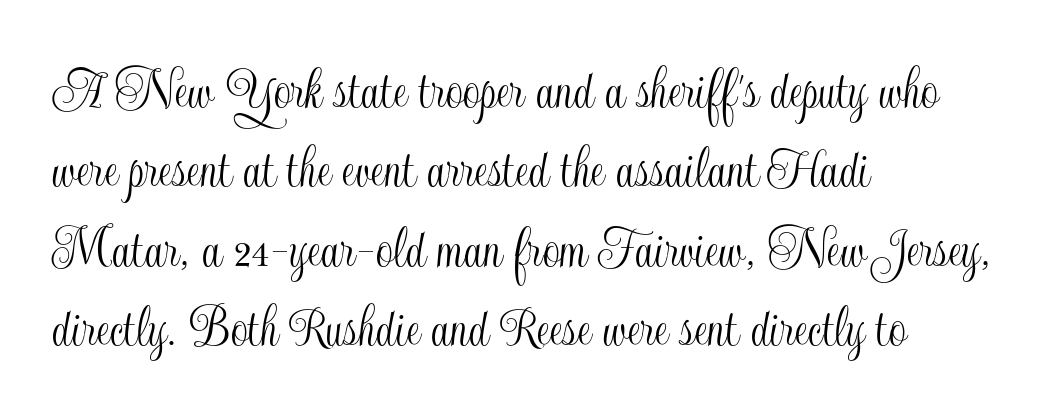
{"width": "condensed", "x_height": "small", "monospaced": "no", "underline": "no", "align": "left", "line_spacing": "normal", "line_spacing_ratio": 1.3, "letter_spacing": "normal", "letter_spacing_em": 0.0, "glyph_px": 61}
